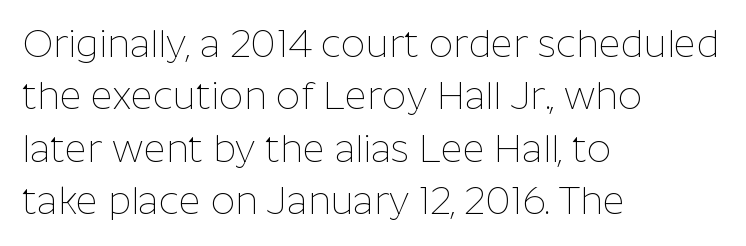
Vertical spacing — default. The space directly below the letters is spotless. Which margin do the lines hug? The left one — the right edge is uneven. These lines are rendered in a variable-pitch font. This sample uses an upright cut, with every glyph sitting square on the baseline. A typesetter would label this face a sans.
